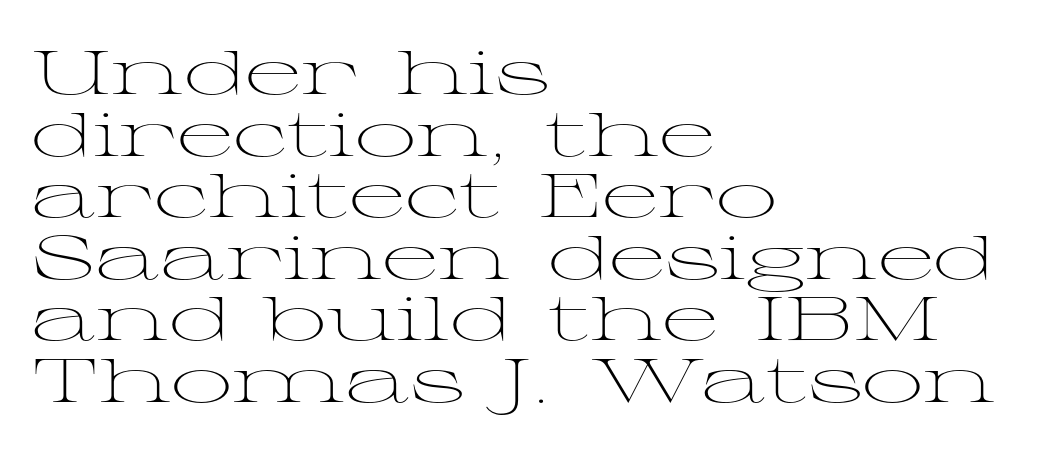
The strip under each line holds only bare page. The passage shown is typeset with a serif family. Alignment: flush left. Character widths vary here, with narrow letters taking less room than wide ones. Inter-character spacing is left at the font's built-in metrics. Compared with typical paragraphs, the rows here are closer together.
